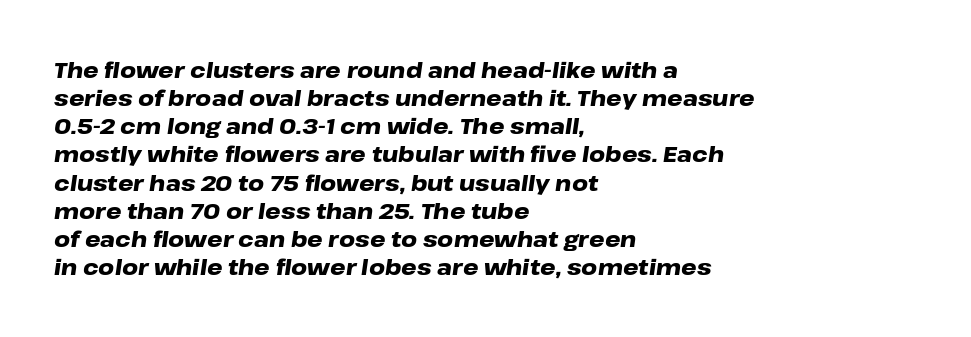
{"italic": "yes", "lean": "right", "slant_degrees": 8, "bold": "yes", "underline": "no", "align": "left", "line_spacing": "normal", "line_spacing_ratio": 1.28, "letter_spacing": "normal", "letter_spacing_em": 0.0, "glyph_px": 22}
